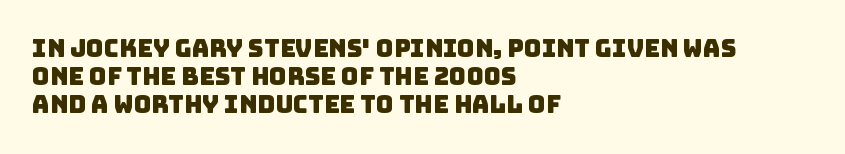
{"underline": "no", "align": "left", "line_spacing_ratio": 1.17, "letter_spacing": "normal", "letter_spacing_em": 0.0, "glyph_px": 24}
